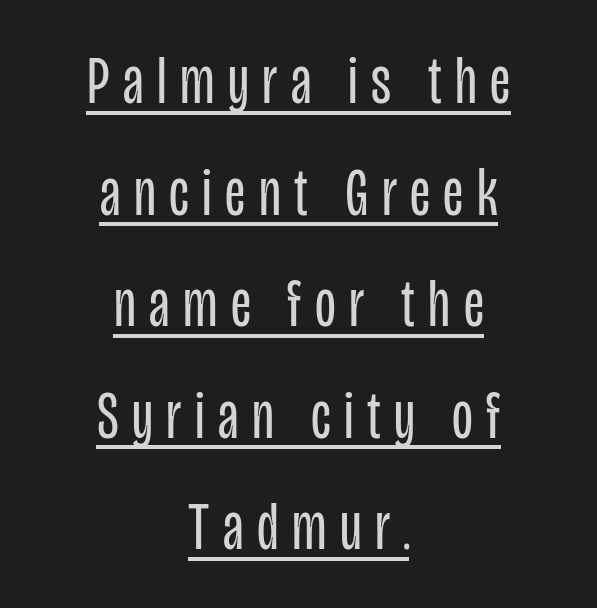
Q: Is the text bold? A: No.
Q: Is the text italic (slanted)? A: No, it is upright.
Q: Is the typeface a serif or a sans-serif typeface? A: Sans-serif.
Q: Is the text underlined? A: Yes.
Q: How is the paragraph aligned? A: Centered.
Q: Is the spacing between letters normal or unusually wide? A: Unusually wide.
Q: Is the spacing between lines tight, normal or loose? A: Normal.
Q: Width (condensed, normal, or wide)? A: Condensed.
Q: Stroke contrast? A: Low.
Q: x-height? A: Large.
Q: Monospaced? A: No.
